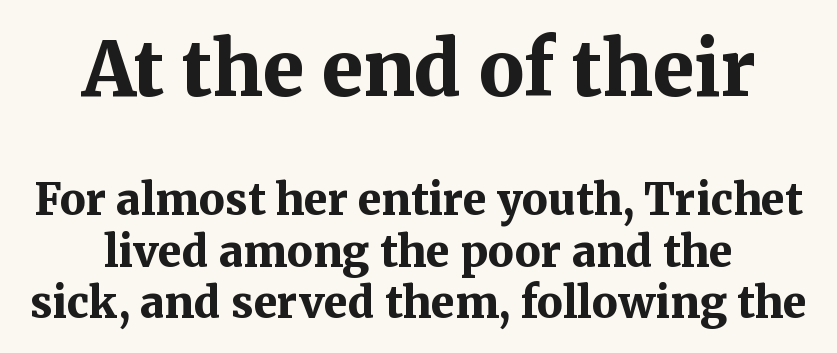
{"serif": "yes", "italic": "no", "bold": "yes", "weight": "bold", "width": "normal", "stroke_contrast": "medium", "x_height": "medium", "monospaced": "no", "underline": "no", "align": "center", "line_spacing_ratio": 1.2, "letter_spacing": "normal", "letter_spacing_em": 0.0, "larger_block": "first", "size_ratio": 1.74, "glyph_px": 75}
